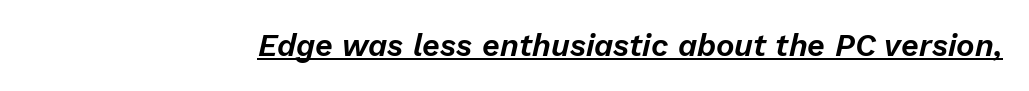
The image shows 31 px text type, italic (leaning right); set normal letter spacing, underlined; low stroke contrast and a medium x-height.
